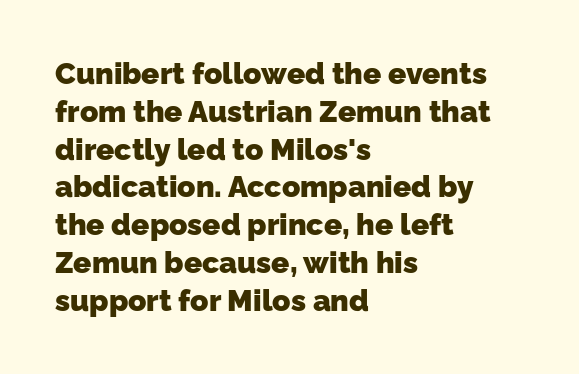
Q: Is the text bold? A: Yes.
Q: Is the typeface a serif or a sans-serif typeface? A: Sans-serif.
Q: Is the text underlined? A: No.
Q: How is the paragraph aligned? A: Left-aligned.
Q: Is the spacing between letters normal or unusually wide? A: Normal.
Q: Is the spacing between lines tight, normal or loose? A: Normal.
Q: Width (condensed, normal, or wide)? A: Normal.
Q: Stroke contrast? A: Low.
Q: x-height? A: Medium.
Q: Monospaced? A: No.
